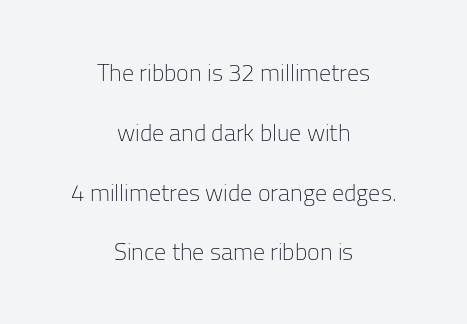
Q: Is the text bold? A: No.
Q: Is the text italic (slanted)? A: No, it is upright.
Q: Is the text underlined? A: No.
Q: How is the paragraph aligned? A: Centered.
Q: Is the spacing between letters normal or unusually wide? A: Normal.
Q: Is the spacing between lines tight, normal or loose? A: Loose.
